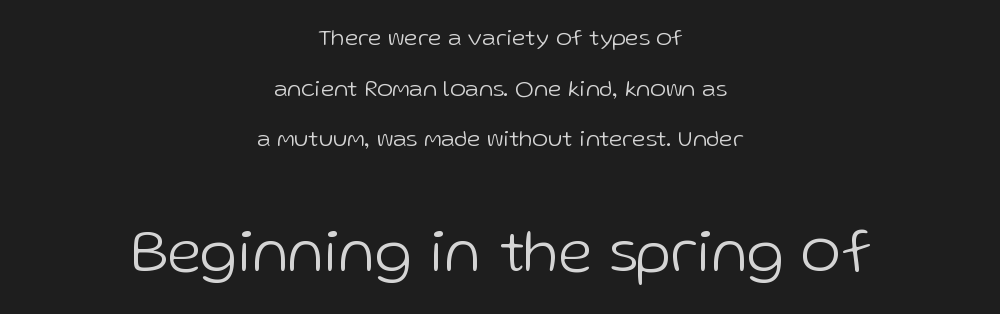
{"serif": "no", "italic": "no", "bold": "no", "weight": "light", "width": "normal", "stroke_contrast": "low", "x_height": "medium", "monospaced": "no", "underline": "no", "align": "center", "line_spacing": "loose", "line_spacing_ratio": 2.11, "letter_spacing": "normal", "letter_spacing_em": 0.0, "larger_block": "second", "size_ratio": 2.54, "glyph_px": 61}
